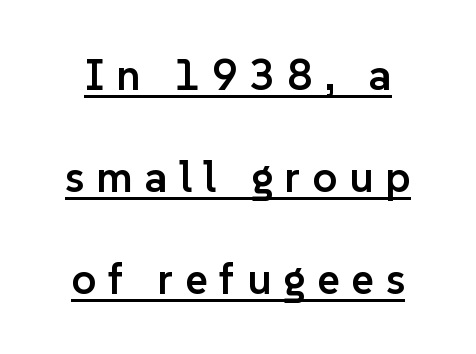
Character widths vary here, with narrow letters taking less room than wide ones. You could fit nearly another row in the gap between these rows. What decoration does the sample have? An underline. Someone cranked the tracking dial way up on this one. What weight is shown? A semibold, between regular and bold.
